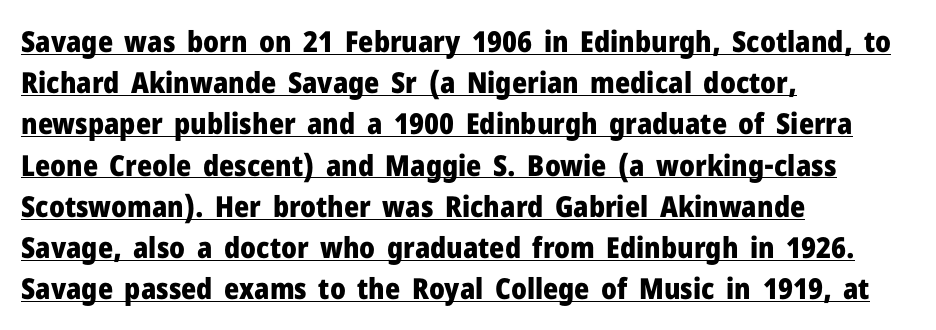
The specimen reads as upright at a glance. These lines are composed in type without serifs. These lines are rendered in a variable-pitch font. Chunky letters — that's bold for sure. Compared with typical paragraphs, the rows here are spaced about the same. Every word sits above its own underline.
